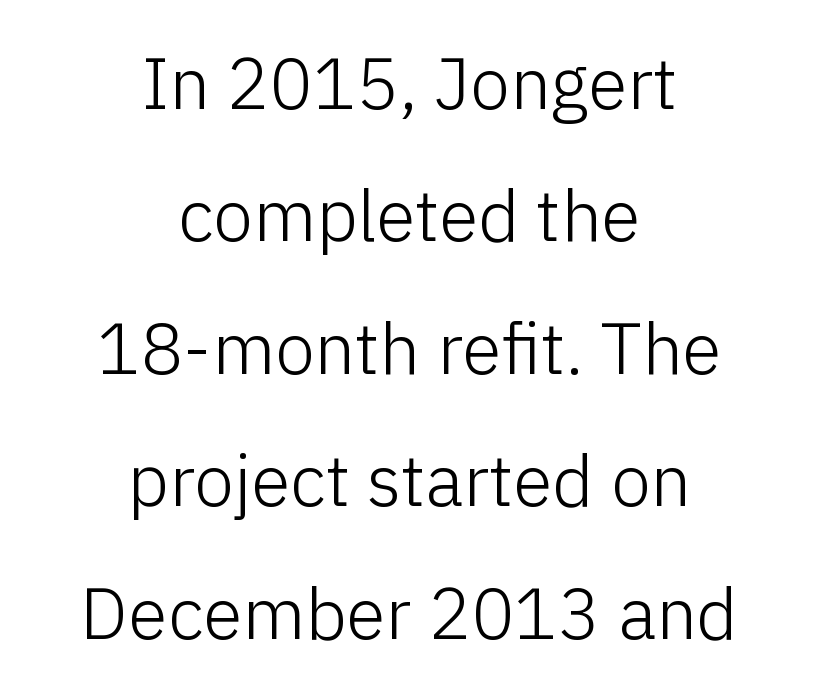
The image shows 72 px light sans-serif type, upright; set centered, line spacing 1.84x, normal letter spacing, not underlined; low stroke contrast and a medium x-height.
